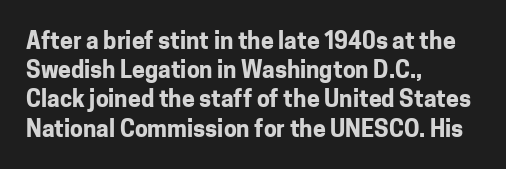
Is the block centered? No — it sits flush against the left margin. Strong, thick strokes mark this as bold type. Plain, unruled lines of type. Nothing unusual about the tracking: characters are spaced as the font intends. When letters stand straight like this, we call the style roman or upright. One glance says typical: line gaps are just what's usual.
